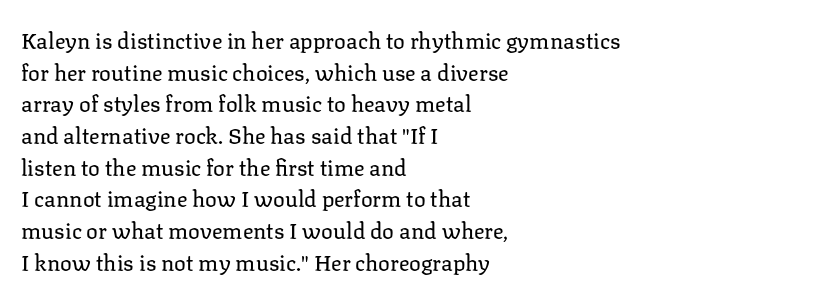
Ordinary non-slanted type is in use. Whoever set this chose a conventional vertical rhythm. Nothing unusual about the tracking: characters are spaced as the font intends. Every row of glyphs begins at an identical x-position on the left.
